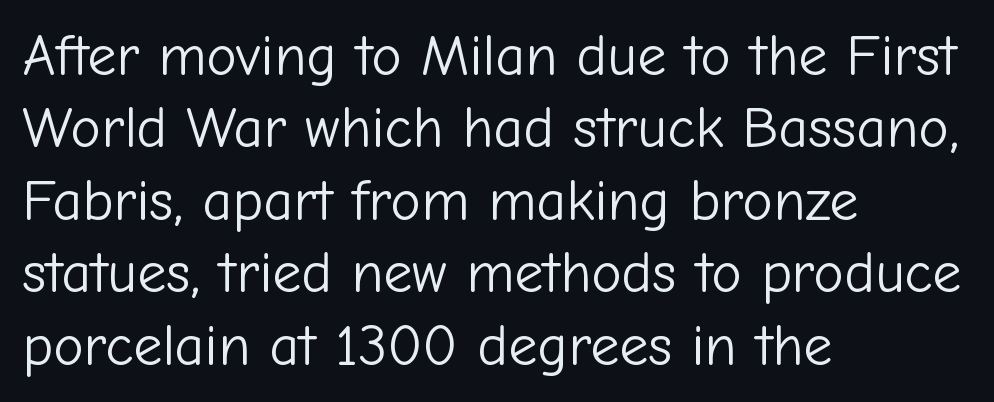
Q: Is the text bold? A: No.
Q: Is the text italic (slanted)? A: No, it is upright.
Q: Is the typeface a serif or a sans-serif typeface? A: Sans-serif.
Q: Is the text underlined? A: No.
Q: How is the paragraph aligned? A: Left-aligned.
Q: Is the spacing between letters normal or unusually wide? A: Normal.
Q: Is the spacing between lines tight, normal or loose? A: Normal.
Q: Width (condensed, normal, or wide)? A: Normal.
Q: Stroke contrast? A: Low.
Q: x-height? A: Medium.
Q: Monospaced? A: No.
